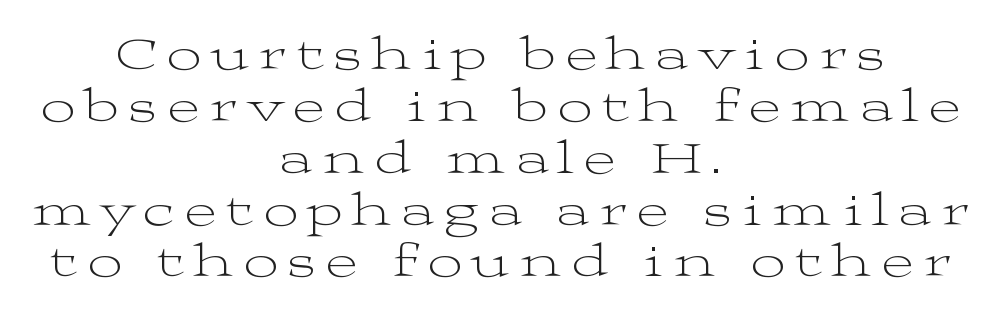
Q: Is the text bold? A: No.
Q: Is the text italic (slanted)? A: No, it is upright.
Q: Is the typeface a serif or a sans-serif typeface? A: Serif.
Q: Is the text underlined? A: No.
Q: How is the paragraph aligned? A: Centered.
Q: Is the spacing between letters normal or unusually wide? A: Unusually wide.
Q: Is the spacing between lines tight, normal or loose? A: Tight.
Q: Width (condensed, normal, or wide)? A: Wide.
Q: Stroke contrast? A: Medium.
Q: x-height? A: Medium.
Q: Monospaced? A: No.
